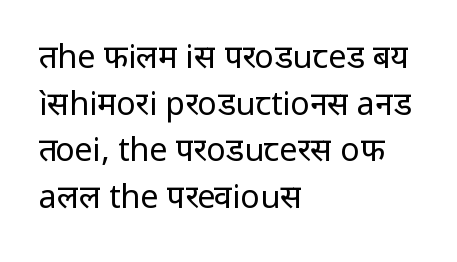
Q: Is the text bold? A: No.
Q: Is the text italic (slanted)? A: No, it is upright.
Q: Is the typeface a serif or a sans-serif typeface? A: Sans-serif.
Q: Is the text underlined? A: No.
Q: How is the paragraph aligned? A: Left-aligned.
Q: Is the spacing between letters normal or unusually wide? A: Normal.
Q: Is the spacing between lines tight, normal or loose? A: Normal.
Q: Width (condensed, normal, or wide)? A: Normal.
Q: Stroke contrast? A: Low.
Q: x-height? A: Medium.
Q: Monospaced? A: No.
